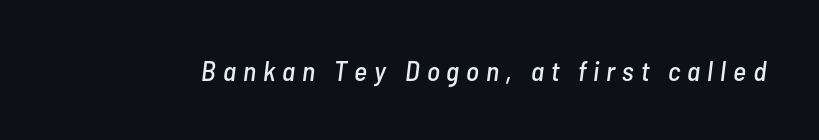
Q: Is the text italic (slanted)? A: Yes, it leans right by about 7 degrees.
Q: Is the text underlined? A: No.
Q: Is the spacing between letters normal or unusually wide? A: Unusually wide.
Q: Width (condensed, normal, or wide)? A: Condensed.
Q: Stroke contrast? A: Low.
Q: x-height? A: Medium.
Q: Monospaced? A: No.
